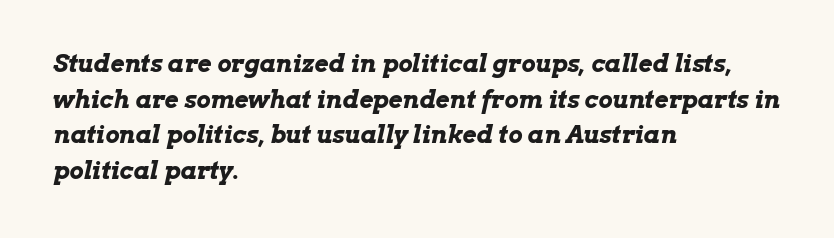
{"italic": "yes", "lean": "right", "slant_degrees": 13, "bold": "yes", "underline": "no", "align": "left", "line_spacing": "normal", "line_spacing_ratio": 1.48, "letter_spacing": "normal", "letter_spacing_em": 0.0, "glyph_px": 24}
